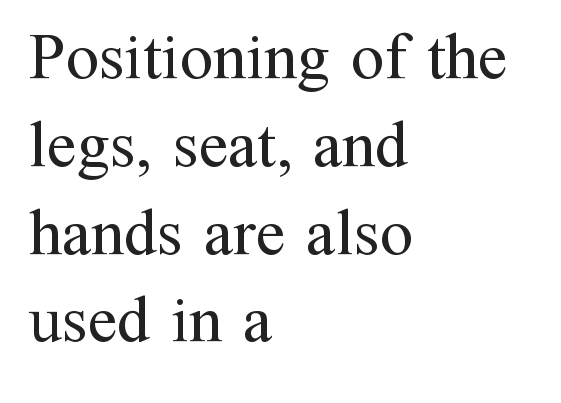
{"serif": "yes", "italic": "no", "bold": "no", "weight": "regular", "width": "normal", "stroke_contrast": "medium", "x_height": "medium", "monospaced": "no", "underline": "no", "align": "left", "line_spacing": "normal", "line_spacing_ratio": 1.33, "letter_spacing": "normal", "letter_spacing_em": 0.0, "glyph_px": 66}
